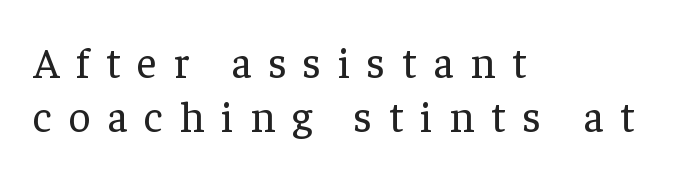
The image shows 43 px regular-weight serif type, upright; set left-aligned, normal line spacing (1.26x), unusually wide letter spacing (+0.39 em), not underlined; low stroke contrast and a medium x-height.
